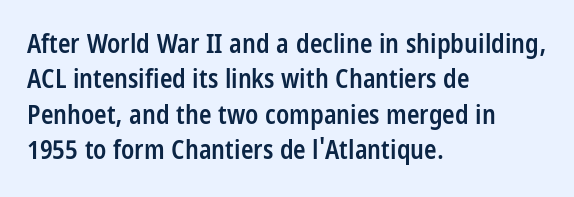
Q: Is the text bold? A: Semi-bold.
Q: Is the text italic (slanted)? A: No, it is upright.
Q: Is the text underlined? A: No.
Q: How is the paragraph aligned? A: Left-aligned.
Q: Is the spacing between letters normal or unusually wide? A: Normal.
Q: Is the spacing between lines tight, normal or loose? A: Normal.
